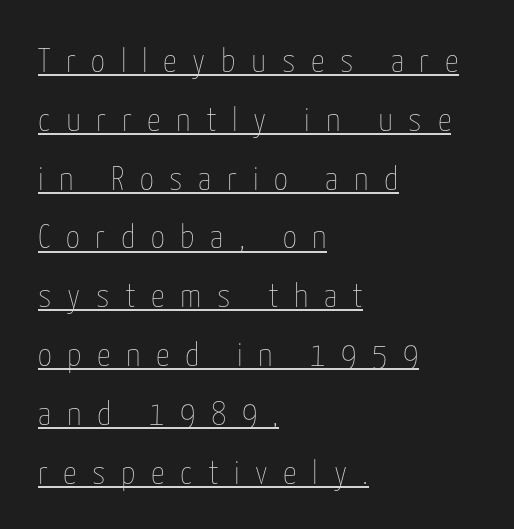
Q: Is the text bold? A: No.
Q: Is the text italic (slanted)? A: No, it is upright.
Q: Is the text underlined? A: Yes.
Q: How is the paragraph aligned? A: Left-aligned.
Q: Is the spacing between letters normal or unusually wide? A: Unusually wide.
Q: Width (condensed, normal, or wide)? A: Condensed.
Q: Stroke contrast? A: Low.
Q: x-height? A: Medium.
Q: Monospaced? A: No.
